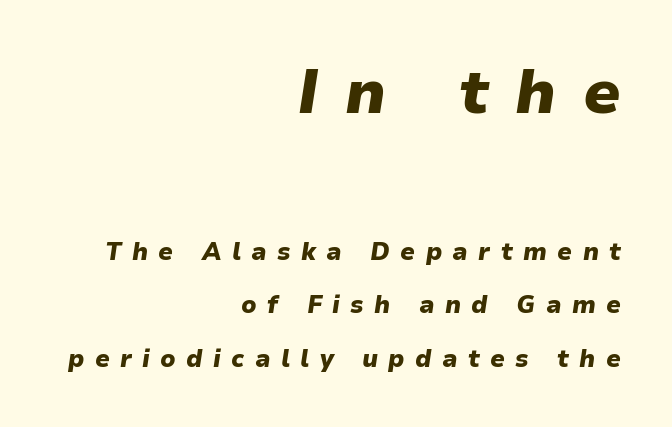
The image shows 61 px heavy type, italic (leaning right); set right-aligned, loose line spacing (2.22x), unusually wide letter spacing (+0.43 em), not underlined; the first (top) block is 2.54x larger; low stroke contrast and a medium x-height.
